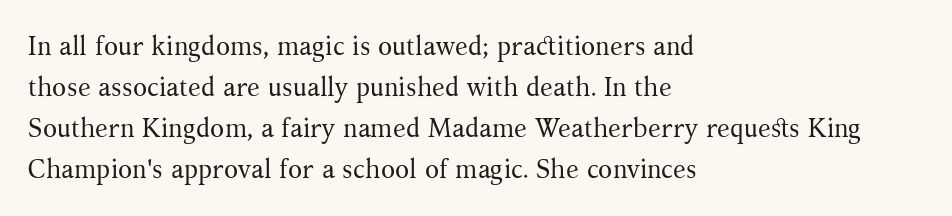
{"italic": "no", "bold": "no", "underline": "no", "align": "left", "line_spacing": "normal", "line_spacing_ratio": 1.58, "letter_spacing": "normal", "letter_spacing_em": 0.0, "glyph_px": 26}
